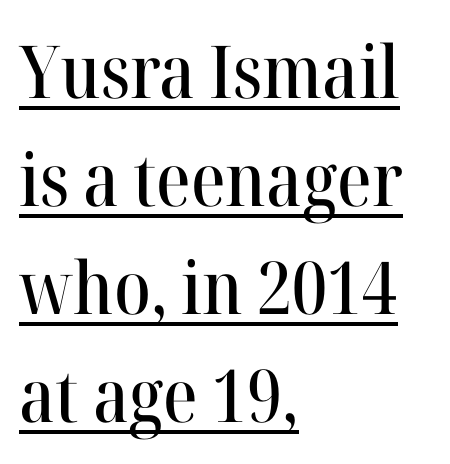
{"serif": "yes", "italic": "no", "width": "normal", "stroke_contrast": "high", "x_height": "medium", "monospaced": "no", "underline": "yes", "align": "left", "line_spacing": "normal", "line_spacing_ratio": 1.48, "letter_spacing": "normal", "letter_spacing_em": 0.0, "glyph_px": 73}
